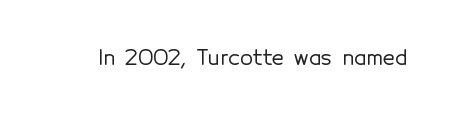
The image shows 21 px text type, upright; set normal letter spacing, not underlined.
